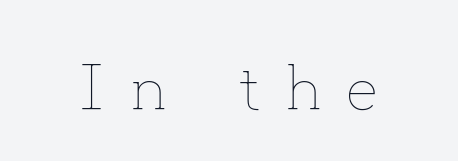
A quiet, ordinary-to-light weight characterises the typeface. A typesetter would mark this as roman, not italic. Looks like regular typesetting: each glyph gets only the width it needs. The words here are not underlined. This sample uses expanded letter spacing, leaving extra air between glyphs.
